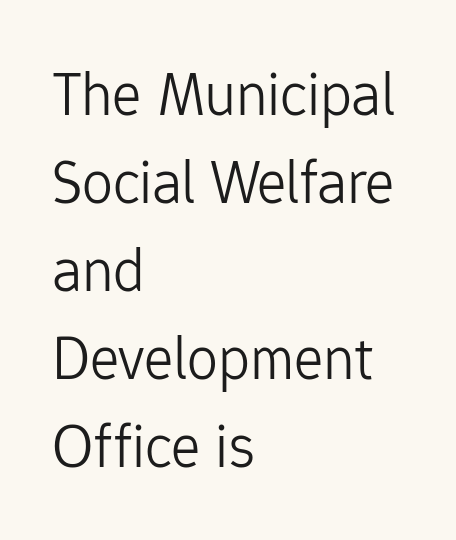
Q: Is the text bold? A: No.
Q: Is the text italic (slanted)? A: No, it is upright.
Q: Is the typeface a serif or a sans-serif typeface? A: Sans-serif.
Q: Is the text underlined? A: No.
Q: How is the paragraph aligned? A: Left-aligned.
Q: Is the spacing between letters normal or unusually wide? A: Normal.
Q: Is the spacing between lines tight, normal or loose? A: Normal.
Q: Width (condensed, normal, or wide)? A: Normal.
Q: Stroke contrast? A: Low.
Q: x-height? A: Medium.
Q: Monospaced? A: No.
